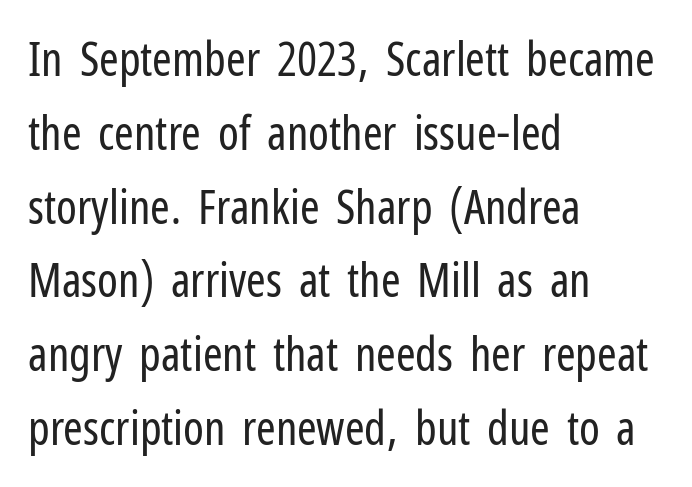
{"serif": "no", "italic": "no", "bold": "no", "weight": "regular", "width": "condensed", "stroke_contrast": "low", "x_height": "medium", "monospaced": "no", "underline": "no", "align": "left", "line_spacing": "normal", "line_spacing_ratio": 1.57, "letter_spacing": "normal", "letter_spacing_em": 0.0, "glyph_px": 47}
